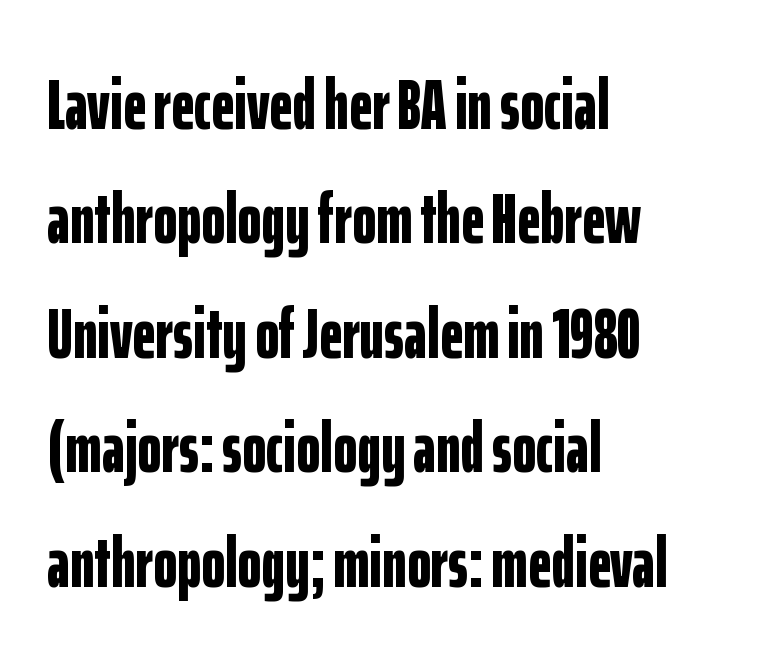
Q: Is the text bold? A: Yes.
Q: Is the text italic (slanted)? A: No, it is upright.
Q: Is the typeface a serif or a sans-serif typeface? A: Sans-serif.
Q: Is the text underlined? A: No.
Q: How is the paragraph aligned? A: Left-aligned.
Q: Is the spacing between letters normal or unusually wide? A: Normal.
Q: Is the spacing between lines tight, normal or loose? A: Normal.
Q: Width (condensed, normal, or wide)? A: Condensed.
Q: Stroke contrast? A: Low.
Q: x-height? A: Medium.
Q: Monospaced? A: No.
